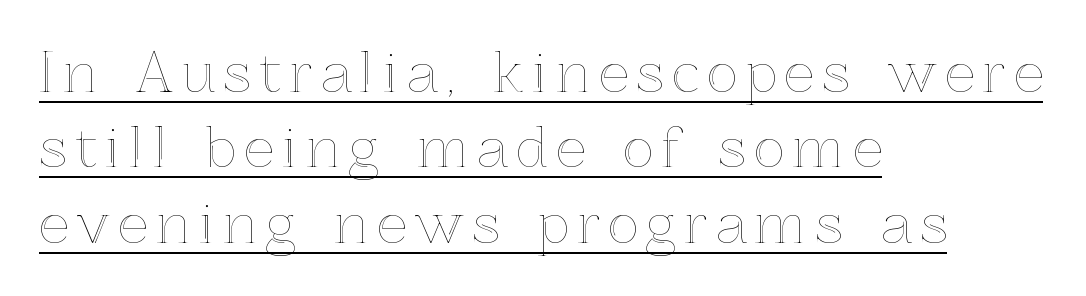
{"italic": "no", "width": "normal", "x_height": "medium", "monospaced": "no", "underline": "yes", "align": "left", "line_spacing": "normal", "line_spacing_ratio": 1.42, "glyph_px": 53}
